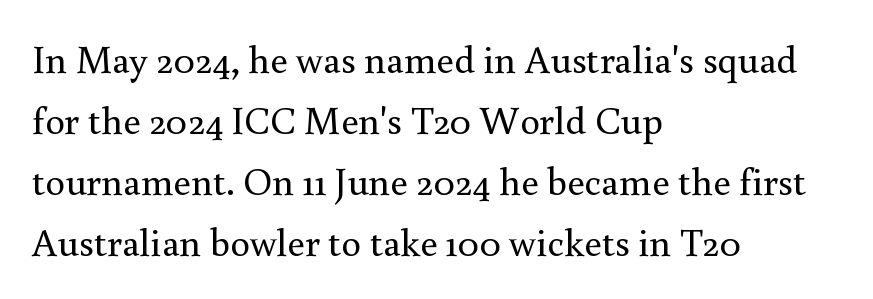
Q: Is the text bold? A: No.
Q: Is the text italic (slanted)? A: No, it is upright.
Q: Is the typeface a serif or a sans-serif typeface? A: Serif.
Q: Is the text underlined? A: No.
Q: How is the paragraph aligned? A: Left-aligned.
Q: Is the spacing between letters normal or unusually wide? A: Normal.
Q: Is the spacing between lines tight, normal or loose? A: Normal.
Q: Width (condensed, normal, or wide)? A: Normal.
Q: x-height? A: Small.
Q: Monospaced? A: No.
